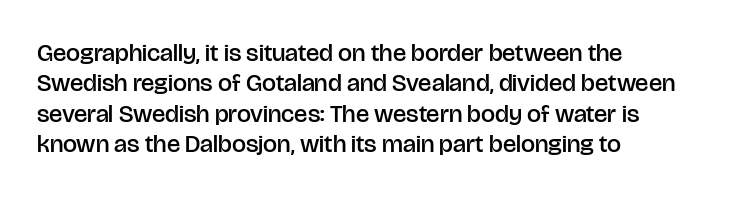
Q: Is the text bold? A: Semi-bold.
Q: Is the text italic (slanted)? A: No, it is upright.
Q: Is the text underlined? A: No.
Q: How is the paragraph aligned? A: Left-aligned.
Q: Is the spacing between letters normal or unusually wide? A: Normal.
